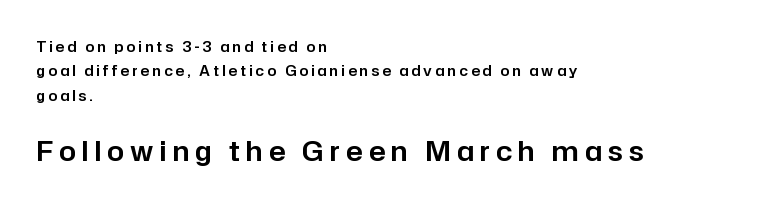
Q: Is the text italic (slanted)? A: No, it is upright.
Q: Is the text underlined? A: No.
Q: How is the paragraph aligned? A: Left-aligned.
Q: Is the spacing between letters normal or unusually wide? A: Unusually wide.
Q: Which block of text is set in a larger size, the first (top) or the second (bottom)? A: The second (bottom) one.
